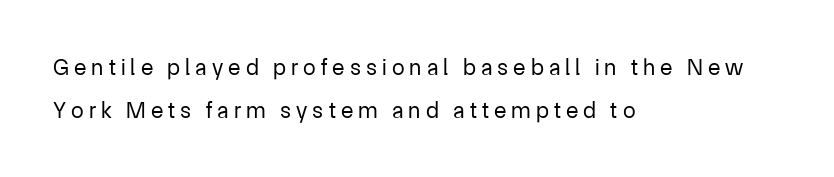
{"italic": "no", "bold": "no", "underline": "no", "align": "left", "line_spacing_ratio": 1.86, "letter_spacing": "wide", "letter_spacing_em": 0.22, "glyph_px": 23}
